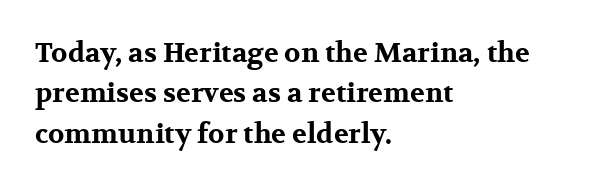
Look at the tracking — it's just the regular setting, nothing added. A classic flush-left, rag-right setting is used for this passage. Lines of text with bare space underneath. The font's upright variant was chosen for this text.
